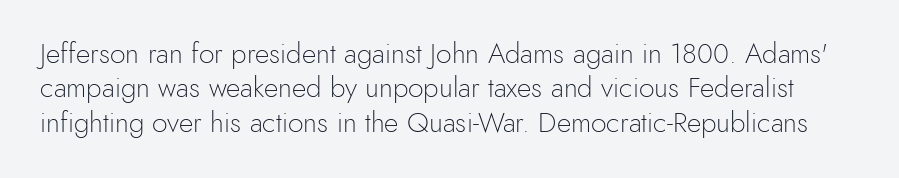
{"serif": "no", "italic": "no", "bold": "no", "weight": "light", "width": "normal", "x_height": "small", "monospaced": "no", "underline": "no", "line_spacing_ratio": 1.23, "letter_spacing": "normal", "letter_spacing_em": 0.0, "glyph_px": 28}
